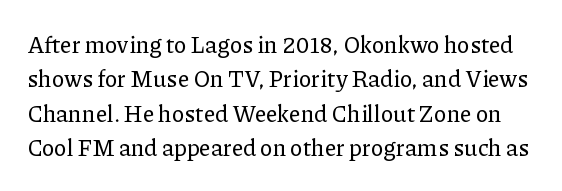
Q: Is the text italic (slanted)? A: No, it is upright.
Q: Is the text underlined? A: No.
Q: Is the spacing between letters normal or unusually wide? A: Normal.
Q: Is the spacing between lines tight, normal or loose? A: Normal.
